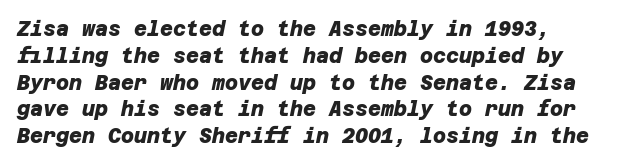
The string is rendered with underlining switched off. The passage is arranged the way most books set body copy — flush left. The passage shown stacks its lines at a standard gap. What stands out about the letter spacing? Nothing — it is the standard amount.
